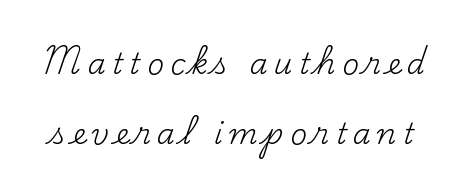
Vertical stems look standard width or narrower in stroke. This sample has the flowing, uneven cadence of proportional lettering. Airy leading. Rule under the text: the space is simply empty.
